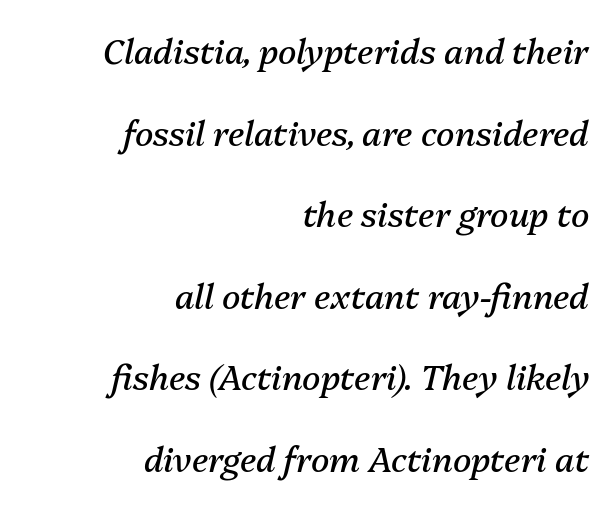
Q: Is the text bold? A: No.
Q: Is the text italic (slanted)? A: Yes, it leans right by about 13 degrees.
Q: Is the text underlined? A: No.
Q: How is the paragraph aligned? A: Right-aligned.
Q: Is the spacing between letters normal or unusually wide? A: Normal.
Q: Is the spacing between lines tight, normal or loose? A: Loose.
Q: Width (condensed, normal, or wide)? A: Normal.
Q: Stroke contrast? A: Medium.
Q: x-height? A: Medium.
Q: Monospaced? A: No.
